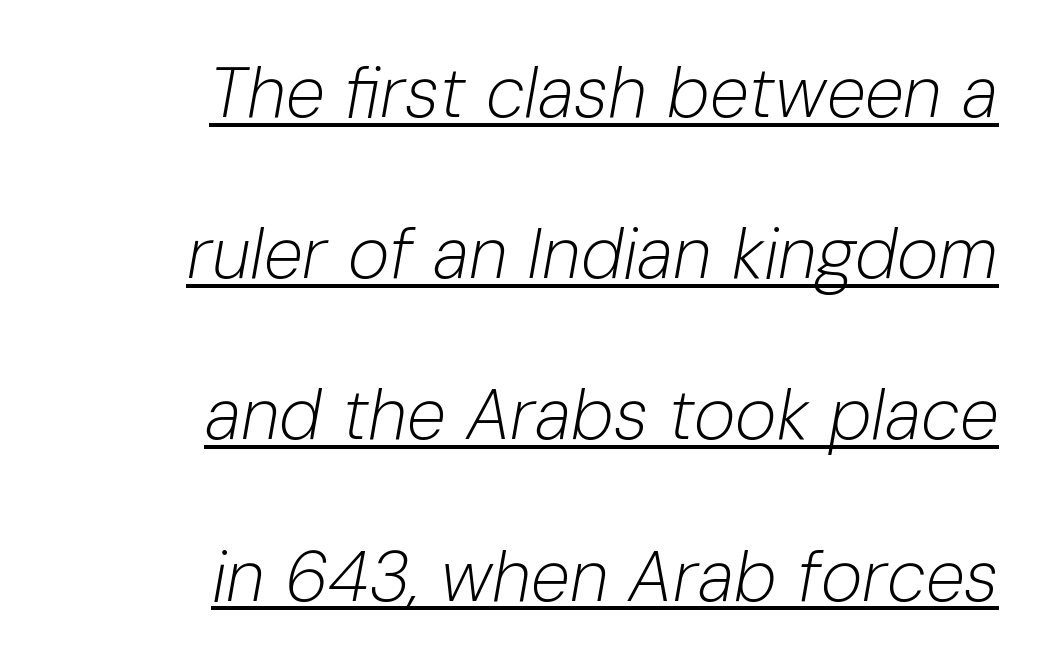
Varying glyph widths throughout — classic text-font behaviour. If you measured baseline to baseline, you'd find a long distance. Reading down the block, your eye finds every line finishing at a fixed right position. Here the glyphs are tracked normally, forming tight word shapes. This rendering features underlined lettering.
